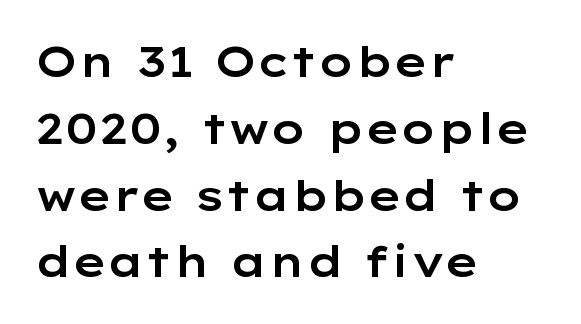
{"serif": "no", "italic": "no", "width": "wide", "stroke_contrast": "low", "x_height": "medium", "monospaced": "no", "underline": "no", "align": "left", "line_spacing": "normal", "line_spacing_ratio": 1.59, "letter_spacing": "normal", "letter_spacing_em": 0.0, "glyph_px": 42}
